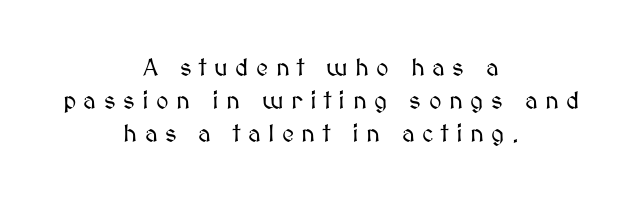
Is there much room between lines? A standard amount, neither cramped nor airy. Glyph-to-glyph distance is far greater than everyday printed text. Italic: no, the glyphs are upright roman. Neither beginnings nor endings align; midpoints do.
